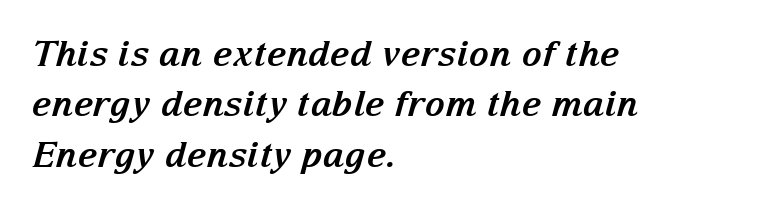
Compared with ordinary roman type, these characters are visibly tilted. Bold? Absolutely — the strokes are thick and heavy. Short and long lines alike share a common starting point at left. What kind of face is this? One with serifs.
